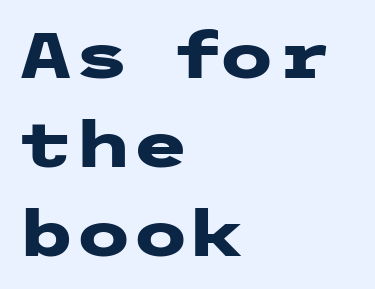
The text block is weighted toward the left margin, trailing off unevenly rightward. Heavy, bold letterforms. Does the leading feel generous? No, just average. Glance below the letters and you will spot only blank space. Between one letter and the next there's only the usual sliver of space.
